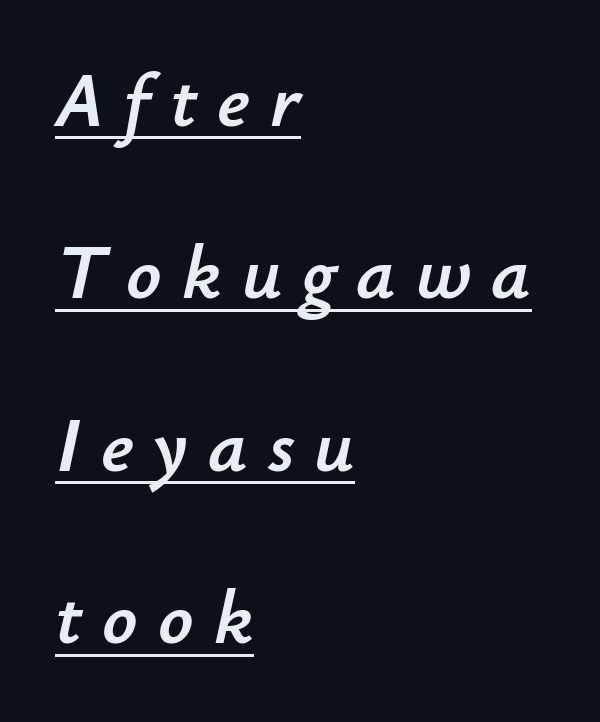
The type is letterspaced generously, with wide tracking. The passage shown is typed in a proportional face where columns would drift. The passage shown is underscored from start to finish. Short and long lines alike share a common starting point at left. Slanted lettering throughout. Whoever set this chose breathing room over compactness in the vertical rhythm.
